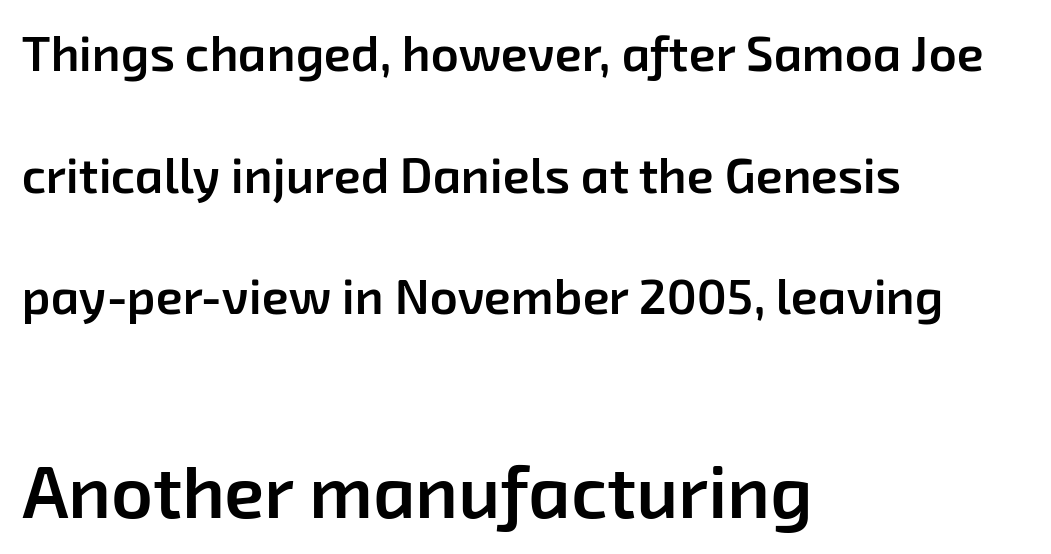
The line-height multiplier appears high, well above default. This sample uses plain, unmodified letter spacing. The words here are not underlined. These lines are rendered in a variable-pitch font. Scale increases going downward across the two blocks. Is this a sans? Yes — the strokes have no serifs.
